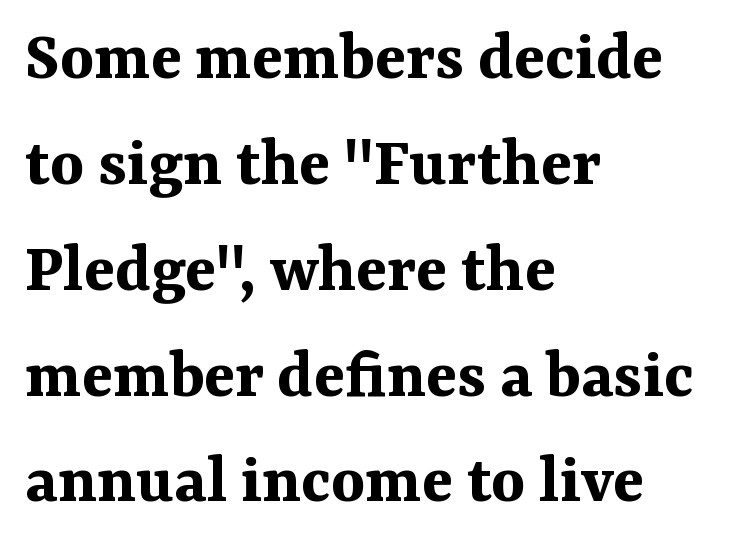
Q: Is the text bold? A: Yes.
Q: Is the text italic (slanted)? A: No, it is upright.
Q: Is the typeface a serif or a sans-serif typeface? A: Serif.
Q: Is the text underlined? A: No.
Q: How is the paragraph aligned? A: Left-aligned.
Q: Is the spacing between letters normal or unusually wide? A: Normal.
Q: Is the spacing between lines tight, normal or loose? A: Normal.
Q: Width (condensed, normal, or wide)? A: Normal.
Q: Stroke contrast? A: Medium.
Q: x-height? A: Medium.
Q: Monospaced? A: No.
